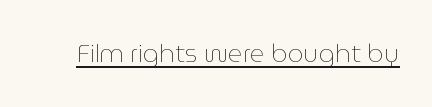
The image shows 25 px text type, upright; set normal letter spacing, underlined.
